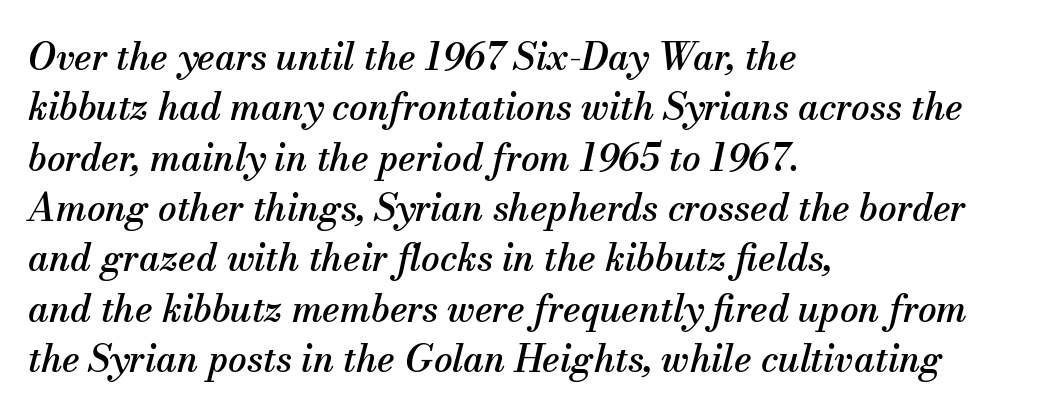
Each row of text sits above clean, open space. Are there feet on the stems? There are — it's a serif. In CSS terms this would be text-align: left. Honestly, the letter spacing is just normal — you wouldn't notice it. Character widths vary here, with narrow letters taking less room than wide ones. The text carries the slant typical of an italic or oblique font.
